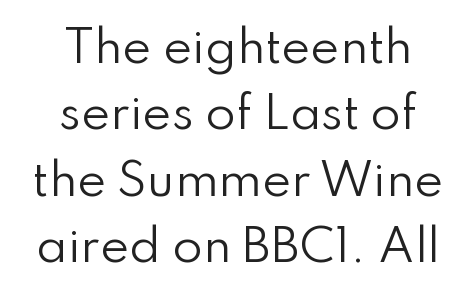
The image shows 44 px regular-weight sans-serif type, upright; set centered, normal line spacing (1.51x), normal letter spacing, not underlined; low stroke contrast and a small x-height.
